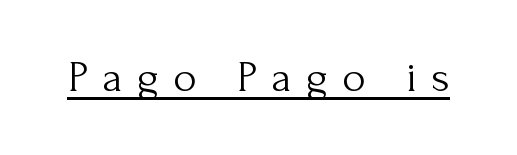
The rendering shows small feet on the letterforms — a serif design. Students, observe the line beneath the letters — that is underlining. The characters are drawn with everyday or finer stroke widths. The rendering uses natural spacing where letterforms have individual widths.
